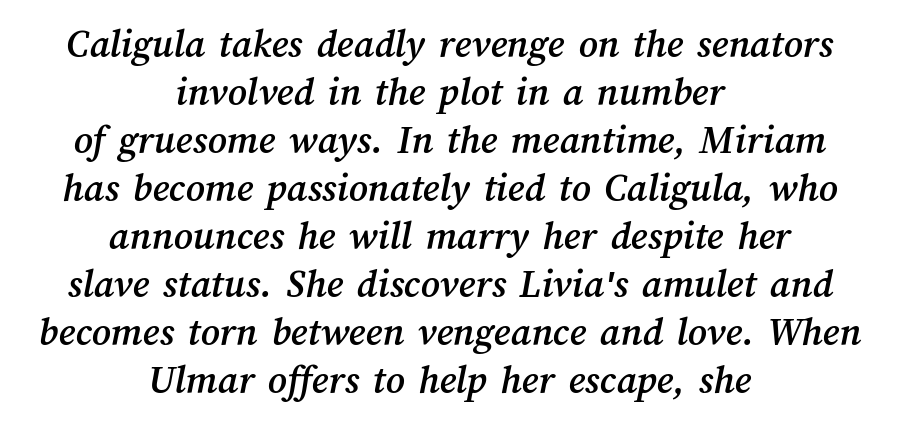
{"width": "normal", "stroke_contrast": "medium", "x_height": "medium", "monospaced": "no", "underline": "no", "align": "center", "line_spacing_ratio": 1.17, "letter_spacing": "normal", "letter_spacing_em": 0.0, "glyph_px": 41}
